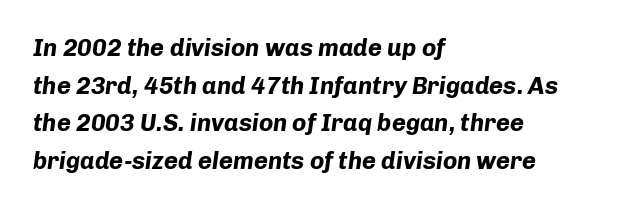
The image shows 24 px bold type, italic (leaning right); set left-aligned, normal line spacing (1.57x), normal letter spacing, not underlined.
